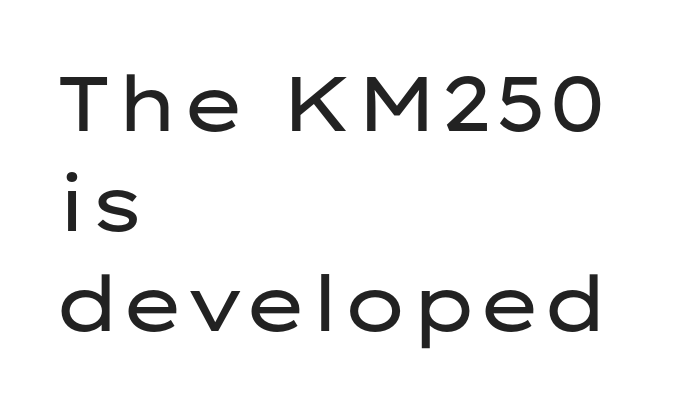
What's the leading like? Ordinary, nothing unusual. Vertical strokes here are truly vertical. Vertical stems look standard width or narrower in stroke. The paragraph has a hard left edge and a soft right edge.
